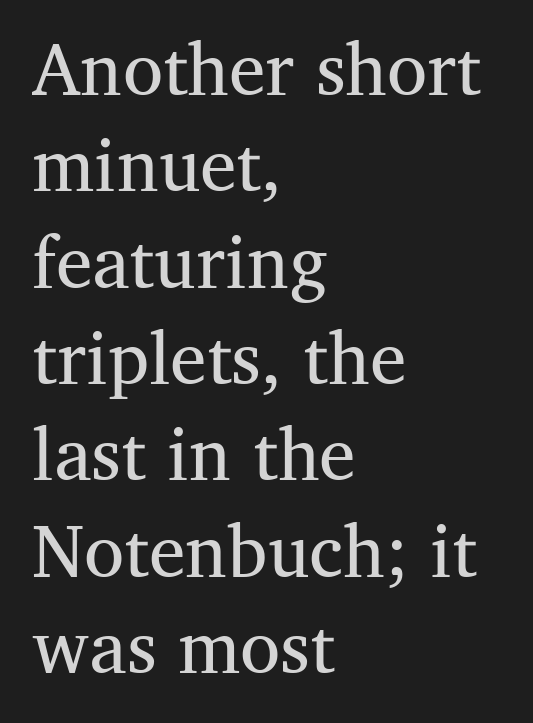
Q: Is the text bold? A: No.
Q: Is the text italic (slanted)? A: No, it is upright.
Q: Is the typeface a serif or a sans-serif typeface? A: Serif.
Q: Is the text underlined? A: No.
Q: How is the paragraph aligned? A: Left-aligned.
Q: Is the spacing between letters normal or unusually wide? A: Normal.
Q: Is the spacing between lines tight, normal or loose? A: Normal.
Q: Width (condensed, normal, or wide)? A: Normal.
Q: Stroke contrast? A: Medium.
Q: x-height? A: Medium.
Q: Monospaced? A: No.
